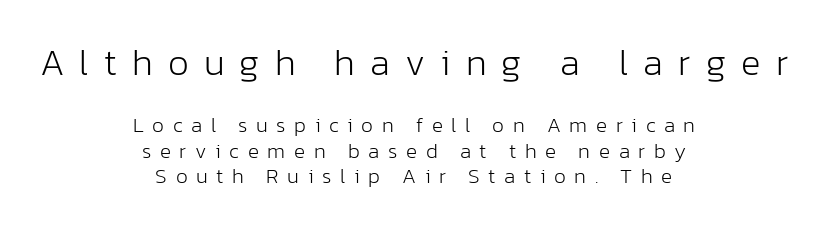
{"serif": "no", "italic": "no", "bold": "no", "weight": "light", "width": "normal", "stroke_contrast": "low", "x_height": "medium", "monospaced": "no", "underline": "no", "align": "center", "line_spacing_ratio": 1.21, "letter_spacing": "wide", "letter_spacing_em": 0.41, "larger_block": "first", "size_ratio": 1.76, "glyph_px": 37}
